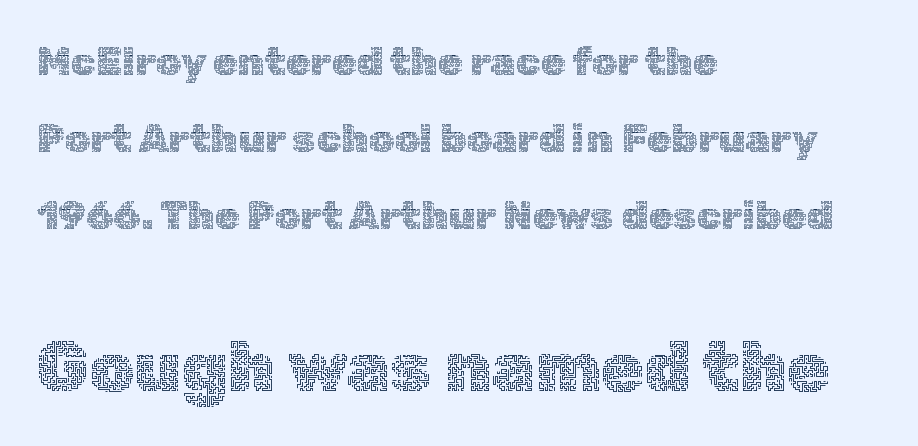
{"italic": "no", "bold": "no", "weight": "thin", "width": "normal", "x_height": "medium", "monospaced": "no", "underline": "no", "align": "left", "line_spacing": "loose", "line_spacing_ratio": 1.93, "letter_spacing": "normal", "letter_spacing_em": 0.0, "larger_block": "second", "size_ratio": 1.75, "glyph_px": 70}
